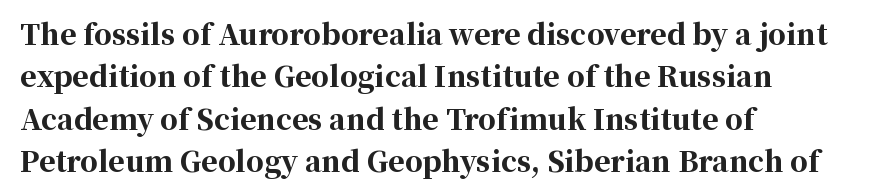
The image shows 28 px bold serif type, upright; set left-aligned, normal line spacing (1.51x), normal letter spacing, not underlined; high stroke contrast and a medium x-height.
